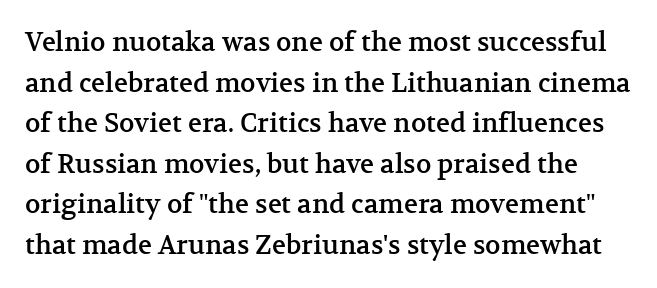
Q: Is the text italic (slanted)? A: No, it is upright.
Q: Is the text underlined? A: No.
Q: Is the spacing between letters normal or unusually wide? A: Normal.
Q: Is the spacing between lines tight, normal or loose? A: Normal.
